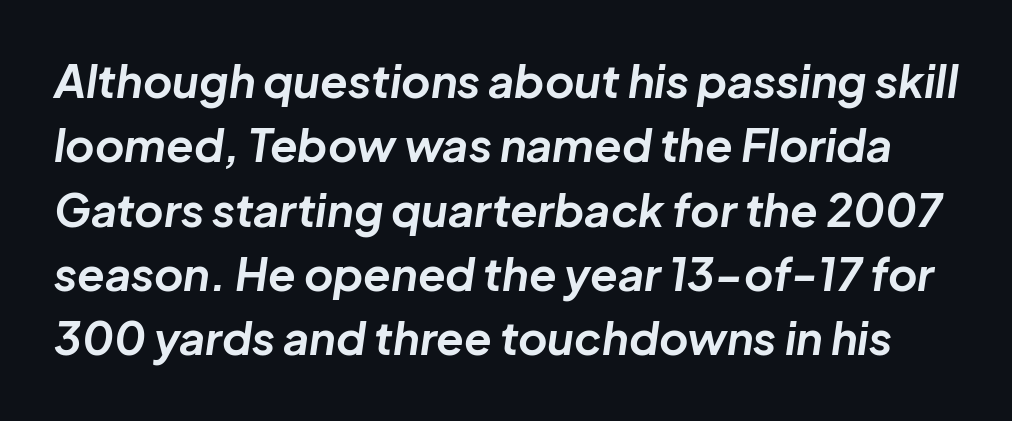
Q: Is the text bold? A: Yes.
Q: Is the text italic (slanted)? A: Yes, it leans right by about 8 degrees.
Q: Is the text underlined? A: No.
Q: Is the spacing between letters normal or unusually wide? A: Normal.
Q: Is the spacing between lines tight, normal or loose? A: Normal.
Q: Width (condensed, normal, or wide)? A: Normal.
Q: Stroke contrast? A: Low.
Q: x-height? A: Medium.
Q: Monospaced? A: No.
